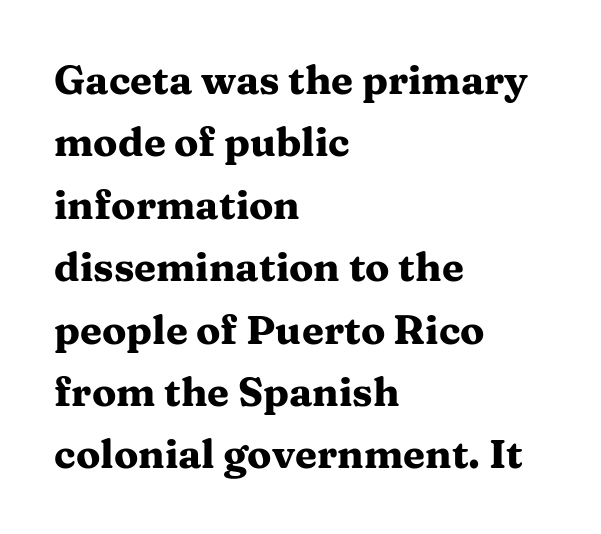
{"serif": "yes", "italic": "no", "bold": "yes", "weight": "heavy", "width": "wide", "stroke_contrast": "medium", "x_height": "medium", "monospaced": "no", "underline": "no", "align": "left", "line_spacing": "normal", "line_spacing_ratio": 1.56, "letter_spacing": "normal", "letter_spacing_em": 0.0, "glyph_px": 40}
